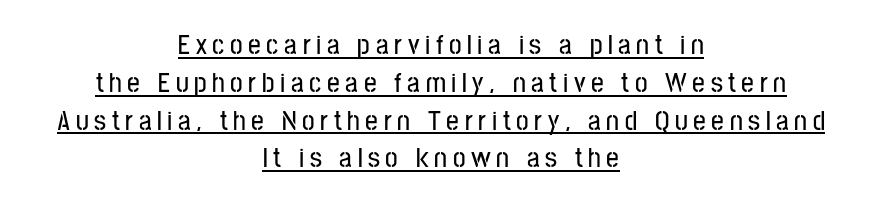
Unlike italic type, these characters show no tilt at all. Each word looks stretched out because of the extra space between its letters. In designer terms, the underline attribute is active on this setting. The rendering shows plain stroke endings on the letterforms — a sans-serif design. The rendering positions every line midway between the sides. Whoever set this chose a conventional vertical rhythm.
